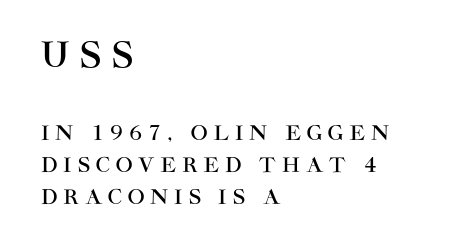
The image shows 35 px sans-serif type, upright; set left-aligned, normal line spacing (1.6x), unusually wide letter spacing (+0.3 em), not underlined; the first (top) block is 1.75x larger; high stroke contrast and a large x-height.
